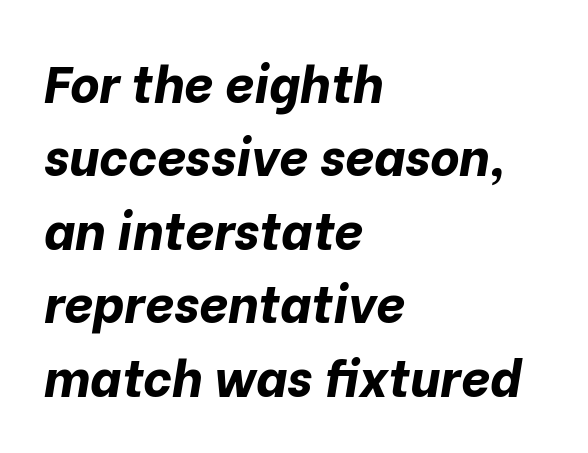
Q: Is the text bold? A: Yes.
Q: Is the text italic (slanted)? A: Yes, it leans right by about 10 degrees.
Q: Is the text underlined? A: No.
Q: How is the paragraph aligned? A: Left-aligned.
Q: Is the spacing between letters normal or unusually wide? A: Normal.
Q: Is the spacing between lines tight, normal or loose? A: Normal.
Q: Width (condensed, normal, or wide)? A: Normal.
Q: Stroke contrast? A: Low.
Q: x-height? A: Medium.
Q: Monospaced? A: No.
